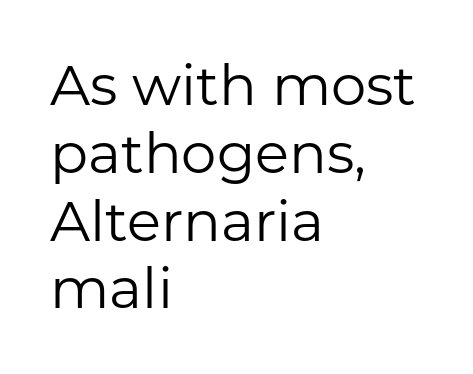
The image shows 56 px regular-weight sans-serif type, upright; set left-aligned, line spacing 1.21x, normal letter spacing, not underlined; low stroke contrast and a medium x-height.
